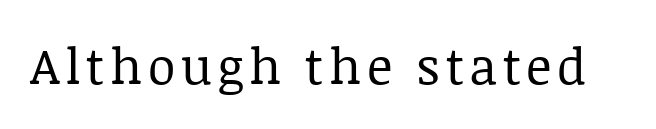
The letters advance in unequal steps, a hallmark of proportional type. The strip under each line holds only bare page. The type sits square on the baseline with zero lean. A typesetter would label this face a serif. No heavy texture on the line: the type isn't bold.
